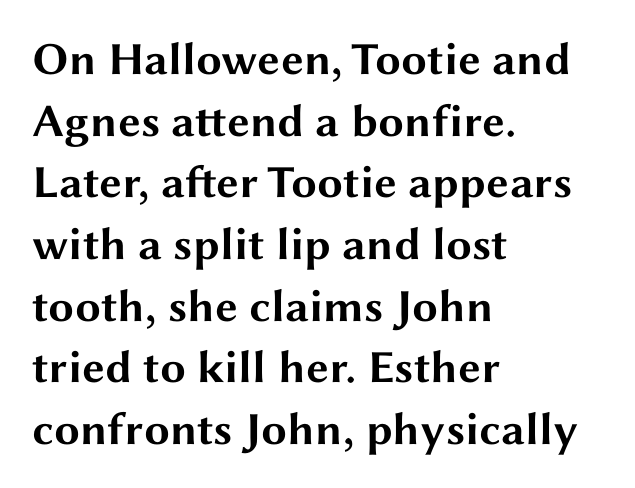
The image shows 46 px bold, wide sans-serif type, upright; set left-aligned, normal line spacing (1.34x), normal letter spacing, not underlined; medium stroke contrast and a medium x-height.
